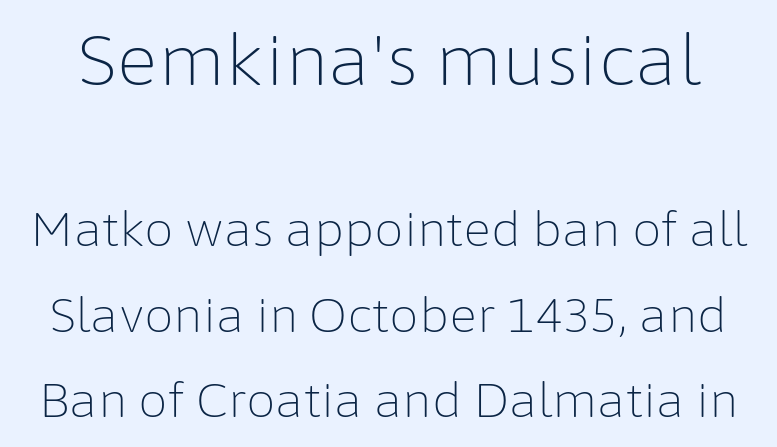
The image shows 70 px light sans-serif type, upright; set line spacing 1.82x, normal letter spacing, not underlined; the first (top) block is 1.49x larger; low stroke contrast and a medium x-height.
